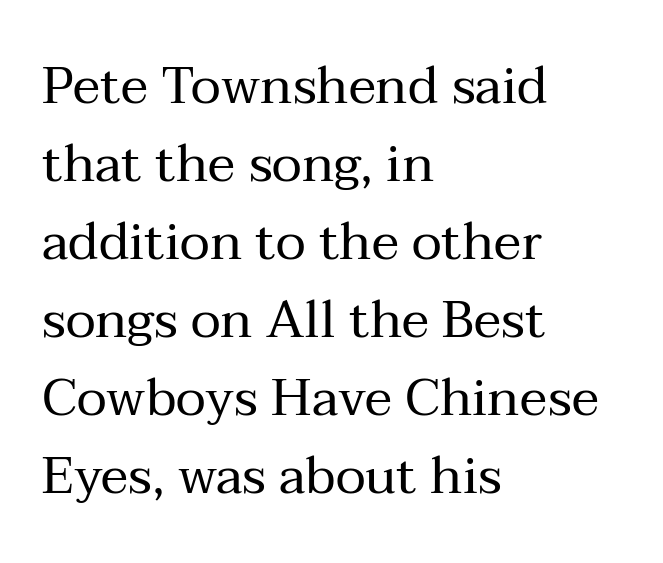
{"serif": "yes", "italic": "no", "bold": "no", "weight": "regular", "width": "normal", "stroke_contrast": "medium", "x_height": "medium", "monospaced": "no", "underline": "no", "align": "left", "line_spacing": "normal", "line_spacing_ratio": 1.5, "letter_spacing": "normal", "letter_spacing_em": 0.0, "glyph_px": 52}
